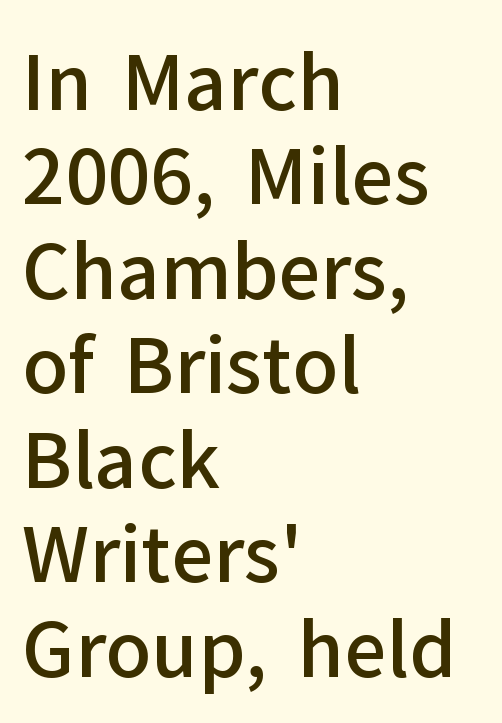
{"serif": "no", "italic": "no", "bold": "semi", "weight": "semibold", "width": "normal", "stroke_contrast": "low", "x_height": "medium", "monospaced": "no", "underline": "no", "align": "left", "line_spacing": "normal", "line_spacing_ratio": 1.26, "letter_spacing": "normal", "letter_spacing_em": 0.0, "glyph_px": 75}
